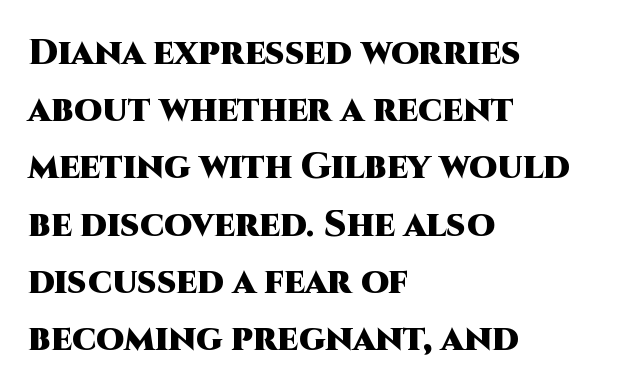
{"serif": "no", "italic": "no", "bold": "yes", "weight": "heavy", "width": "normal", "stroke_contrast": "high", "x_height": "large", "monospaced": "no", "underline": "no", "align": "left", "line_spacing": "normal", "line_spacing_ratio": 1.59, "letter_spacing": "normal", "letter_spacing_em": 0.0, "glyph_px": 36}
